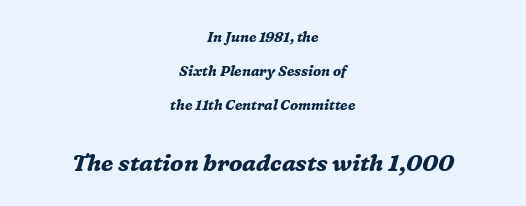
Between these two stacked blocks, the lower one wins on size. Letter spacing: default. Vertically, the passage feels expansive, rows floating well apart. Has an underline been added? It has not. Rendered with sloped, italic letterforms.
